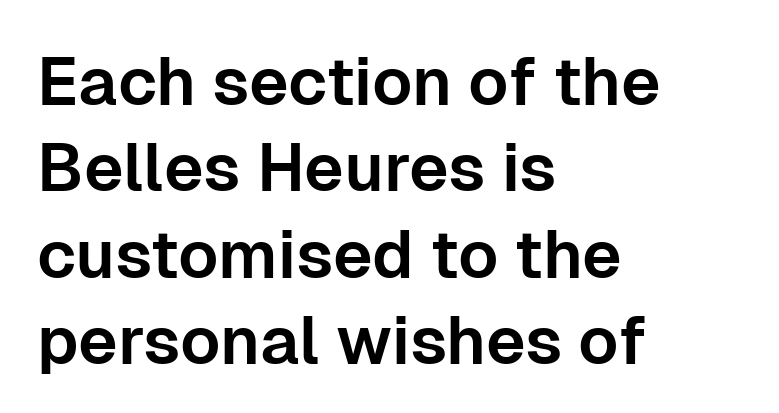
Q: Is the text italic (slanted)? A: No, it is upright.
Q: Is the typeface a serif or a sans-serif typeface? A: Sans-serif.
Q: Is the text underlined? A: No.
Q: How is the paragraph aligned? A: Left-aligned.
Q: Is the spacing between letters normal or unusually wide? A: Normal.
Q: Is the spacing between lines tight, normal or loose? A: Normal.
Q: Width (condensed, normal, or wide)? A: Normal.
Q: Stroke contrast? A: Low.
Q: x-height? A: Medium.
Q: Monospaced? A: No.
